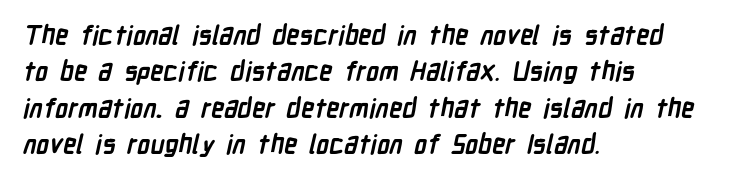
{"bold": "yes", "underline": "no", "align": "left", "line_spacing": "normal", "line_spacing_ratio": 1.4, "letter_spacing": "normal", "letter_spacing_em": 0.0, "glyph_px": 26}
